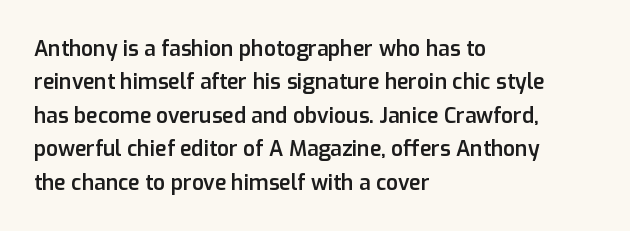
Typographic density is moderately raised because the face is semibold. Letter spacing: default. Vertically, the passage feels balanced, rows spaced as you'd expect. In terms of posture, this sample is upright. These lines stack with their left ends in a neat column.
